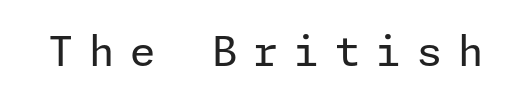
Q: Is the text bold? A: No.
Q: Is the text italic (slanted)? A: No, it is upright.
Q: Is the typeface a serif or a sans-serif typeface? A: Sans-serif.
Q: Is the text underlined? A: No.
Q: Is the spacing between letters normal or unusually wide? A: Unusually wide.
Q: Width (condensed, normal, or wide)? A: Normal.
Q: Stroke contrast? A: Low.
Q: x-height? A: Medium.
